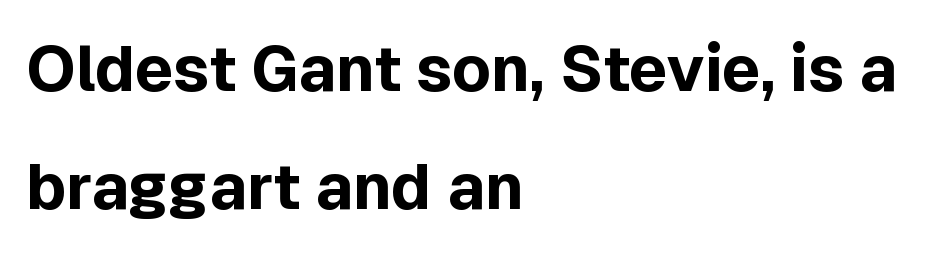
Q: Is the text bold? A: Yes.
Q: Is the text italic (slanted)? A: No, it is upright.
Q: Is the typeface a serif or a sans-serif typeface? A: Sans-serif.
Q: Is the text underlined? A: No.
Q: How is the paragraph aligned? A: Left-aligned.
Q: Is the spacing between letters normal or unusually wide? A: Normal.
Q: Width (condensed, normal, or wide)? A: Normal.
Q: x-height? A: Medium.
Q: Monospaced? A: No.
